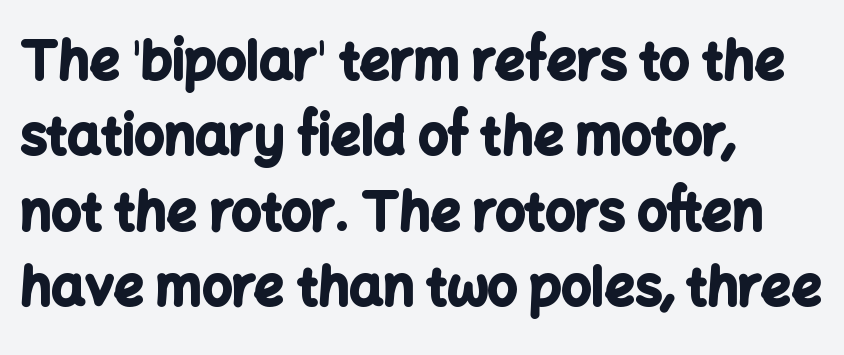
Does the leading feel generous? No, just average. Rule under the text: the space is simply empty. The letters advance in unequal steps, a hallmark of proportional type. You can tell it's not italic because the verticals are truly vertical. Examine the stroke ends and you'll find no serifs.
